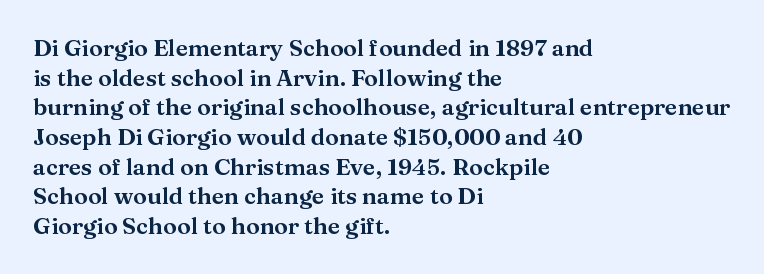
{"italic": "no", "underline": "no", "align": "left", "line_spacing": "normal", "line_spacing_ratio": 1.29, "letter_spacing": "normal", "letter_spacing_em": 0.0, "glyph_px": 23}
